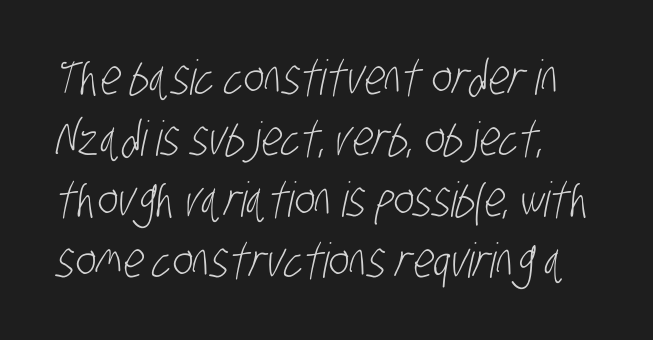
The image shows 48 px light, condensed sans-serif type; set left-aligned, normal line spacing (1.27x), normal letter spacing, not underlined; low stroke contrast and a large x-height.
